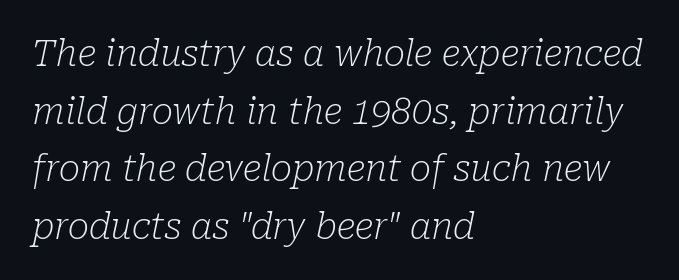
{"serif": "yes", "italic": "yes", "lean": "right", "slant_degrees": 10, "bold": "no", "weight": "light", "width": "normal", "stroke_contrast": "low", "x_height": "medium", "monospaced": "no", "underline": "no", "align": "left", "line_spacing": "normal", "line_spacing_ratio": 1.6, "letter_spacing": "normal", "letter_spacing_em": 0.0, "glyph_px": 36}
